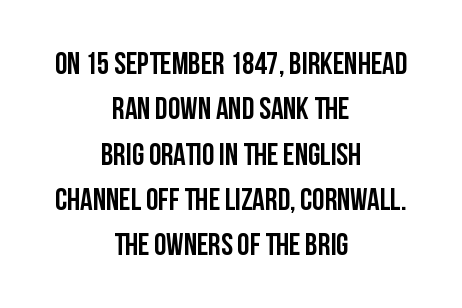
Q: Is the text bold? A: Yes.
Q: Is the text italic (slanted)? A: No, it is upright.
Q: Is the typeface a serif or a sans-serif typeface? A: Sans-serif.
Q: Is the text underlined? A: No.
Q: How is the paragraph aligned? A: Centered.
Q: Is the spacing between letters normal or unusually wide? A: Normal.
Q: Is the spacing between lines tight, normal or loose? A: Normal.
Q: Width (condensed, normal, or wide)? A: Condensed.
Q: Stroke contrast? A: Low.
Q: x-height? A: Large.
Q: Monospaced? A: No.
